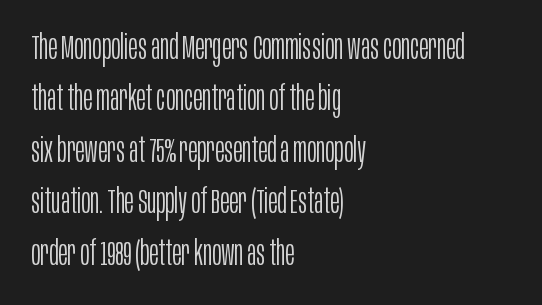
Q: Is the text bold? A: No.
Q: Is the text italic (slanted)? A: No, it is upright.
Q: Is the typeface a serif or a sans-serif typeface? A: Sans-serif.
Q: Is the text underlined? A: No.
Q: How is the paragraph aligned? A: Left-aligned.
Q: Is the spacing between letters normal or unusually wide? A: Normal.
Q: Is the spacing between lines tight, normal or loose? A: Normal.
Q: Width (condensed, normal, or wide)? A: Condensed.
Q: Stroke contrast? A: Low.
Q: x-height? A: Large.
Q: Monospaced? A: No.
